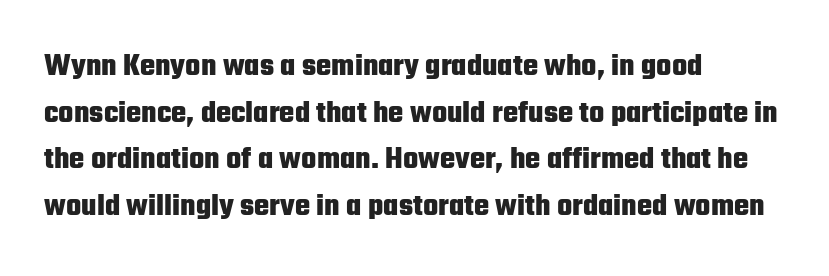
Q: Is the text bold? A: Yes.
Q: Is the text italic (slanted)? A: No, it is upright.
Q: Is the typeface a serif or a sans-serif typeface? A: Sans-serif.
Q: Is the text underlined? A: No.
Q: How is the paragraph aligned? A: Left-aligned.
Q: Is the spacing between letters normal or unusually wide? A: Normal.
Q: Is the spacing between lines tight, normal or loose? A: Normal.
Q: Width (condensed, normal, or wide)? A: Condensed.
Q: Stroke contrast? A: Low.
Q: x-height? A: Medium.
Q: Monospaced? A: No.
